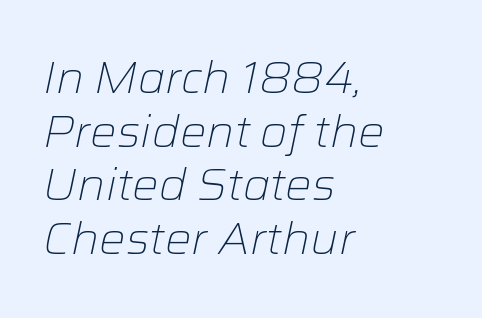
{"italic": "yes", "lean": "right", "slant_degrees": 12, "bold": "no", "weight": "light", "width": "normal", "stroke_contrast": "low", "x_height": "medium", "monospaced": "no", "underline": "no", "align": "left", "line_spacing_ratio": 1.22, "letter_spacing": "normal", "letter_spacing_em": 0.0, "glyph_px": 44}
